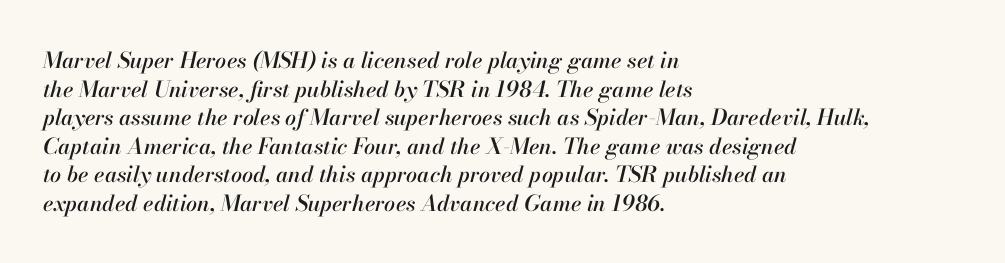
The image shows 22 px text type, italic (leaning right); set left-aligned, normal line spacing (1.3x), normal letter spacing, not underlined.
